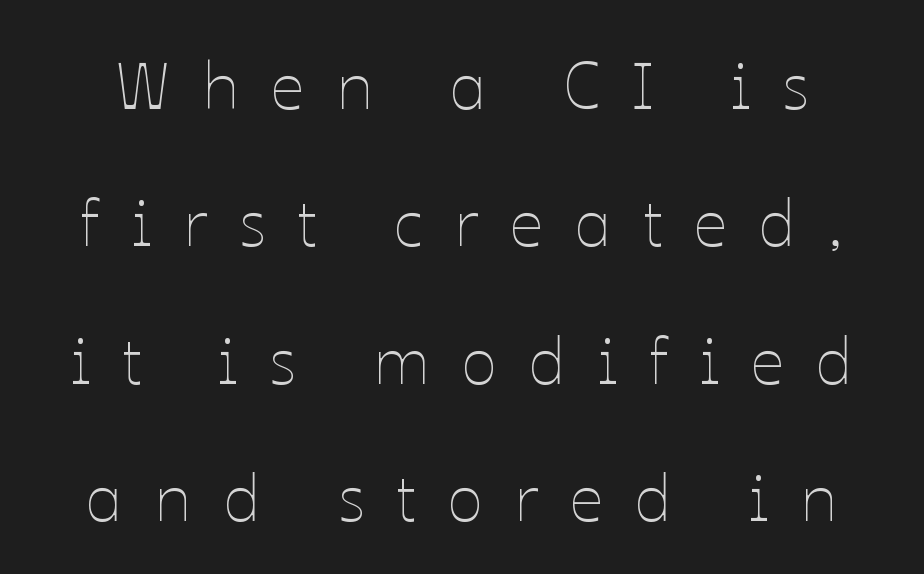
The image shows 66 px thin type, upright; set loose line spacing (2.08x), unusually wide letter spacing (+0.48 em), not underlined; low stroke contrast and a medium x-height.
